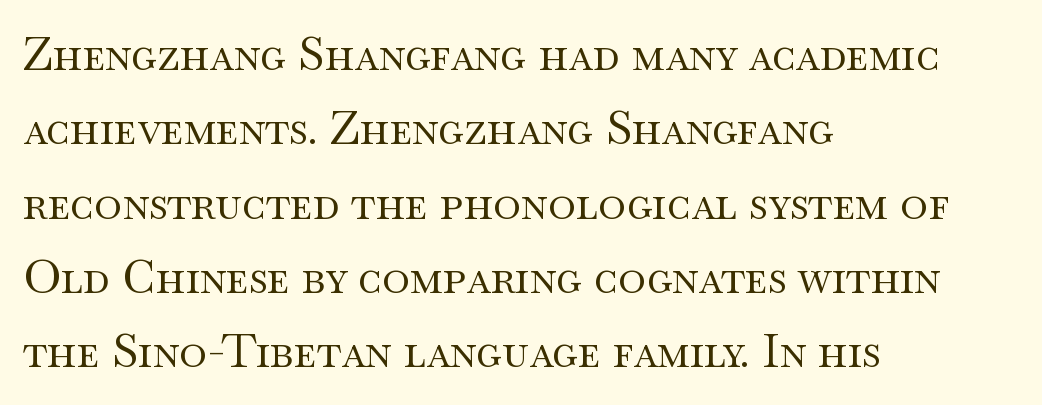
The rendering uses natural spacing where letterforms have individual widths. The string is rendered with underlining switched off. Stroke thickness stays within the range of a standard reading face or lighter. You can tell from the footed stems that serif type was used. Every row of glyphs begins at an identical x-position on the left. Tracking value appears to be zero — textbook default spacing.
